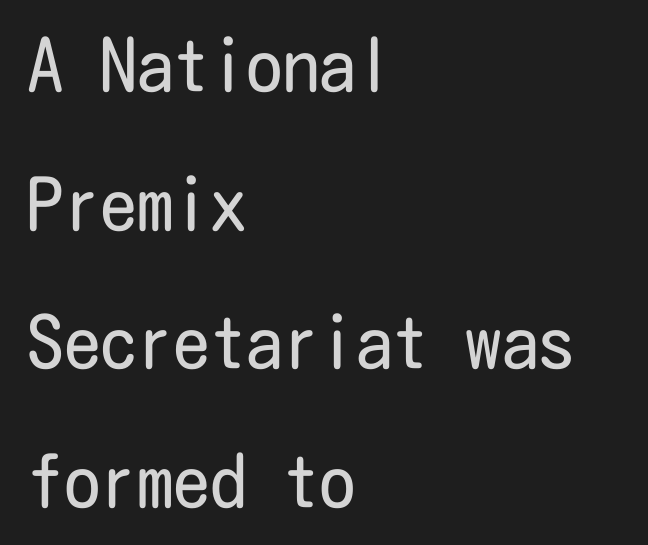
Q: Is the text bold? A: No.
Q: Is the text italic (slanted)? A: No, it is upright.
Q: Is the typeface a serif or a sans-serif typeface? A: Sans-serif.
Q: Is the text underlined? A: No.
Q: How is the paragraph aligned? A: Left-aligned.
Q: Is the spacing between letters normal or unusually wide? A: Normal.
Q: Is the spacing between lines tight, normal or loose? A: Loose.
Q: Width (condensed, normal, or wide)? A: Condensed.
Q: Stroke contrast? A: Low.
Q: x-height? A: Medium.
